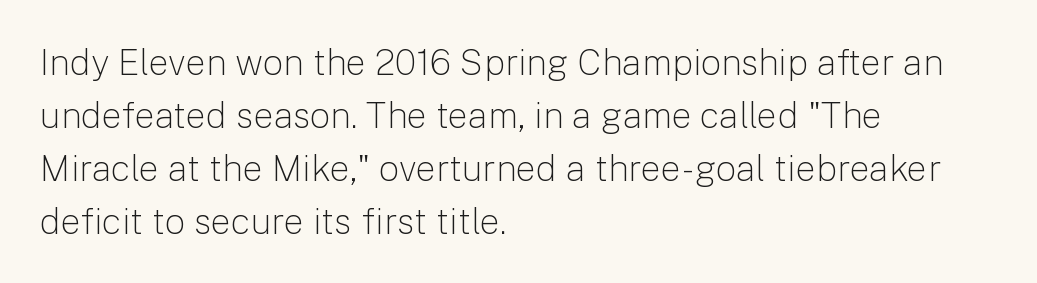
The image shows 36 px light sans-serif type, upright; set left-aligned, normal line spacing (1.47x), normal letter spacing, not underlined; low stroke contrast and a medium x-height.
